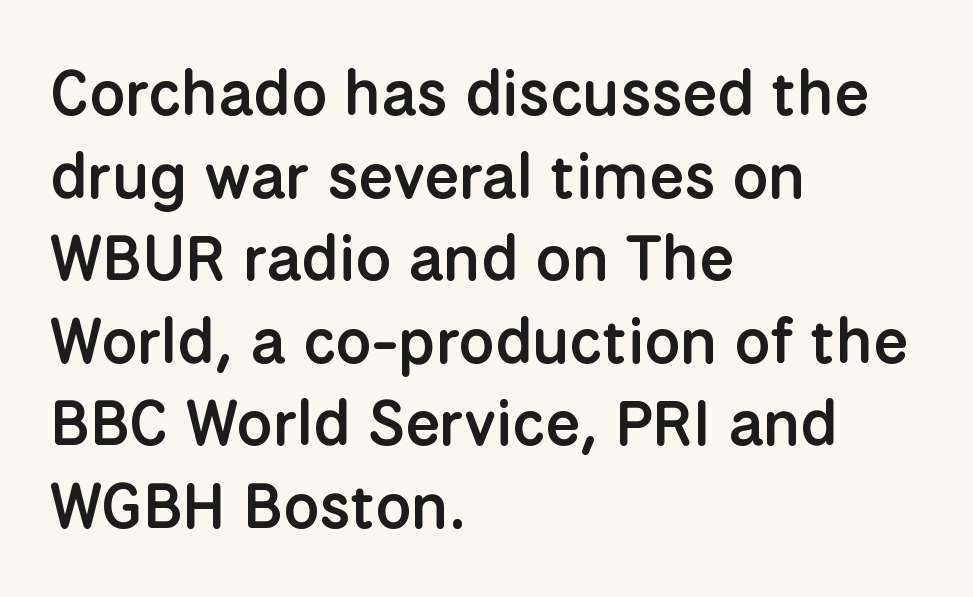
The image shows 63 px semibold sans-serif type, upright; set left-aligned, normal line spacing (1.31x), normal letter spacing, not underlined; low stroke contrast and a medium x-height.
